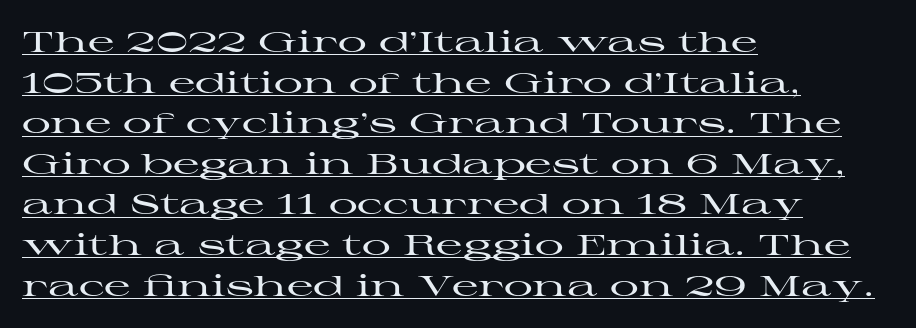
{"serif": "yes", "italic": "no", "width": "wide", "stroke_contrast": "high", "x_height": "medium", "monospaced": "no", "underline": "yes", "align": "left", "line_spacing": "normal", "line_spacing_ratio": 1.4, "letter_spacing": "normal", "letter_spacing_em": 0.0, "glyph_px": 29}
